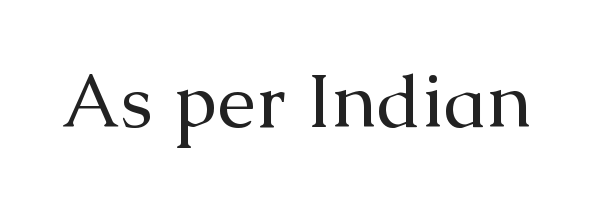
Q: Is the text bold? A: No.
Q: Is the text italic (slanted)? A: No, it is upright.
Q: Is the typeface a serif or a sans-serif typeface? A: Serif.
Q: Is the text underlined? A: No.
Q: Is the spacing between letters normal or unusually wide? A: Normal.
Q: Width (condensed, normal, or wide)? A: Normal.
Q: Stroke contrast? A: Medium.
Q: x-height? A: Medium.
Q: Monospaced? A: No.
